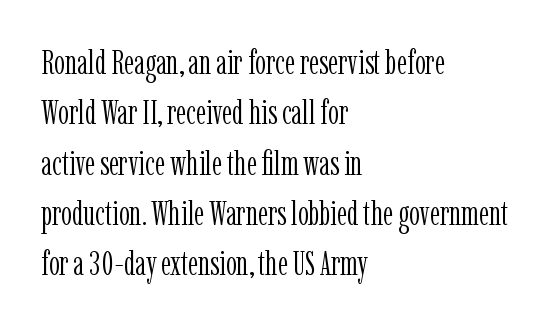
{"serif": "yes", "italic": "no", "bold": "no", "weight": "light", "width": "condensed", "stroke_contrast": "low", "x_height": "medium", "monospaced": "no", "underline": "no", "align": "left", "line_spacing": "normal", "line_spacing_ratio": 1.48, "letter_spacing": "normal", "letter_spacing_em": 0.0, "glyph_px": 34}
